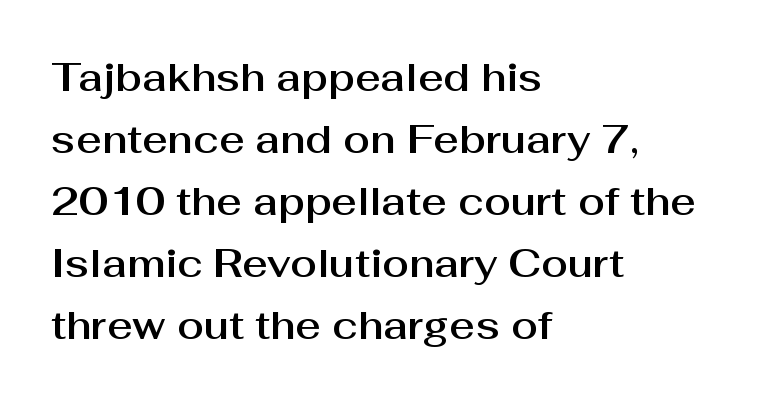
{"serif": "no", "italic": "no", "width": "normal", "stroke_contrast": "medium", "x_height": "medium", "monospaced": "no", "underline": "no", "align": "left", "line_spacing": "normal", "line_spacing_ratio": 1.59, "letter_spacing": "normal", "letter_spacing_em": 0.0, "glyph_px": 39}
